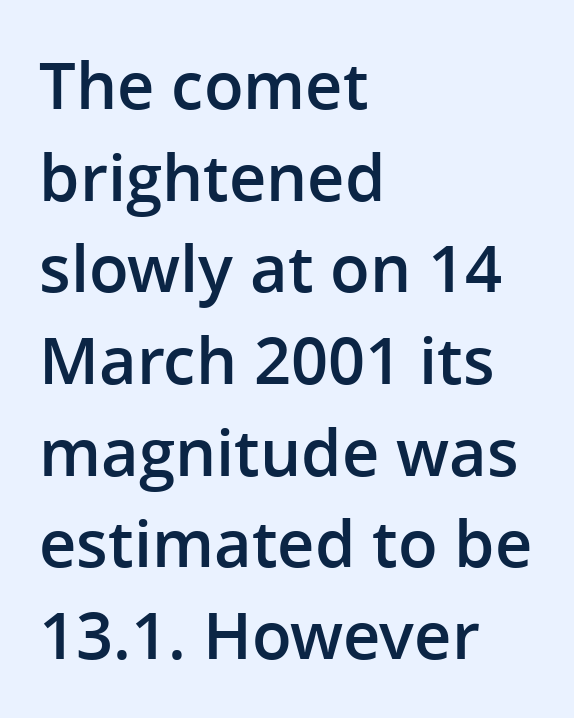
The gap between lines stays unmarked. Proportional: the letters do not fall into vertical columns. Summary of vertical rhythm: regular, with standard interline spacing. Here the glyphs are tracked normally, forming tight word shapes. The type sits square on the baseline with zero lean. Its strokes are somewhat broadened, the hallmark of semibold type.
